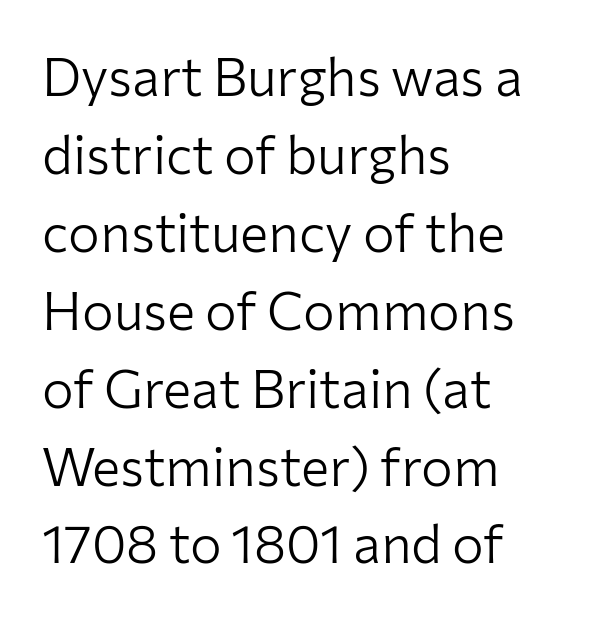
Note the varied advance widths — an 'i' is clearly narrower than an 'm'. The weight would be labelled regular, book, light, or lighter still. Horizontal alignment here is leftward, the default for most running prose. Underlining? Definitely not there. Compared with typical body copy, the letter spacing here is the same. The lettering stays uniformly vertical, giving the passage a roman look.
